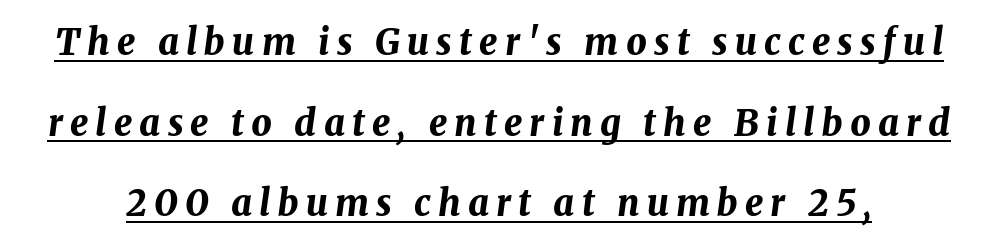
Q: Is the text bold? A: Yes.
Q: Is the text italic (slanted)? A: Yes, it leans right by about 8 degrees.
Q: Is the text underlined? A: Yes.
Q: Is the spacing between letters normal or unusually wide? A: Unusually wide.
Q: Is the spacing between lines tight, normal or loose? A: Loose.
Q: Width (condensed, normal, or wide)? A: Normal.
Q: Stroke contrast? A: Medium.
Q: x-height? A: Medium.
Q: Monospaced? A: No.
